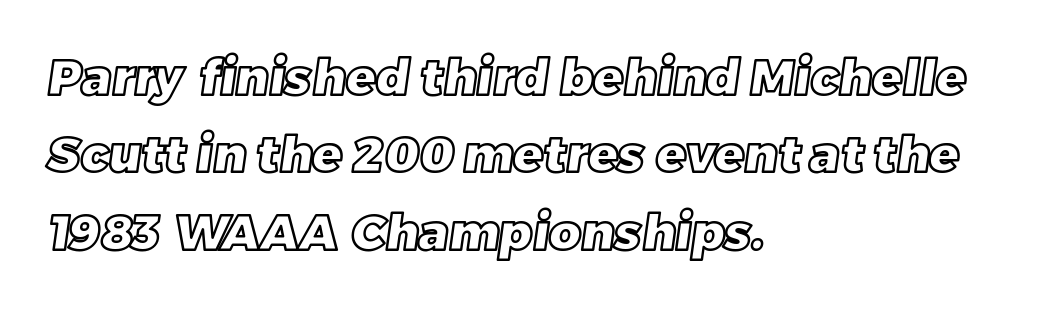
The image shows 49 px text type; set left-aligned, normal line spacing (1.58x), normal letter spacing, not underlined; a large x-height.
